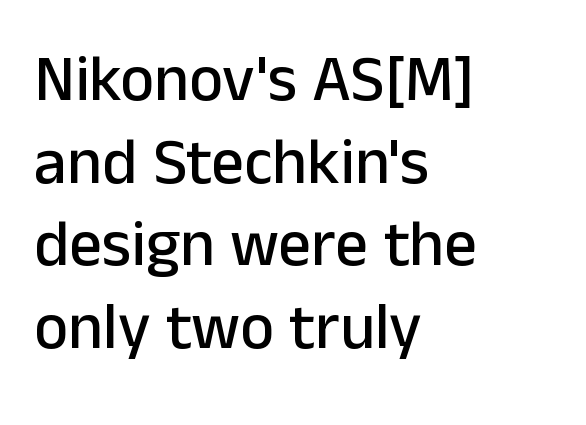
{"serif": "no", "italic": "no", "width": "normal", "stroke_contrast": "low", "x_height": "medium", "monospaced": "no", "underline": "no", "align": "left", "line_spacing": "normal", "line_spacing_ratio": 1.27, "letter_spacing": "normal", "letter_spacing_em": 0.0, "glyph_px": 65}
